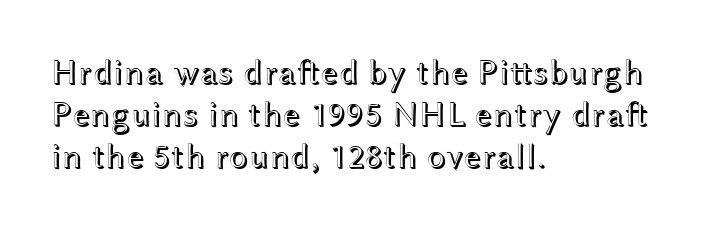
{"italic": "no", "width": "wide", "x_height": "medium", "monospaced": "no", "underline": "no", "align": "left", "line_spacing_ratio": 1.2, "letter_spacing": "normal", "letter_spacing_em": 0.0, "glyph_px": 35}
